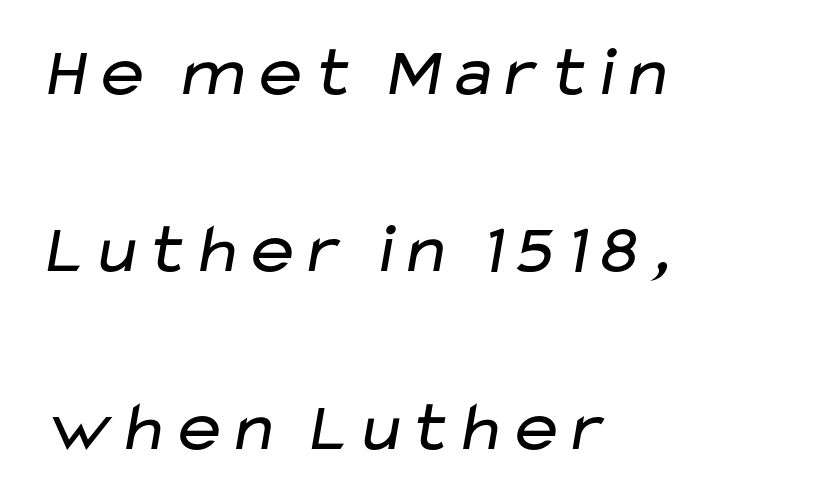
{"serif": "no", "bold": "no", "weight": "regular", "width": "wide", "stroke_contrast": "low", "x_height": "medium", "monospaced": "no", "underline": "no", "align": "left", "line_spacing": "loose", "line_spacing_ratio": 2.5, "letter_spacing": "normal", "letter_spacing_em": 0.0, "glyph_px": 71}
